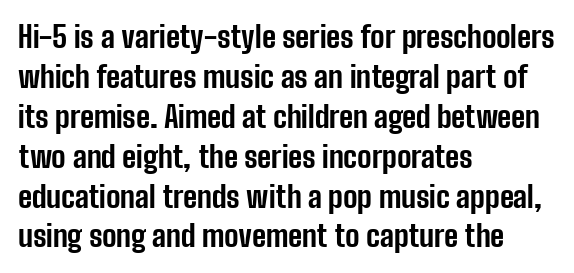
{"serif": "no", "italic": "no", "bold": "yes", "weight": "bold", "width": "condensed", "stroke_contrast": "low", "x_height": "medium", "monospaced": "no", "underline": "no", "align": "left", "line_spacing": "normal", "line_spacing_ratio": 1.33, "letter_spacing": "normal", "letter_spacing_em": 0.0, "glyph_px": 30}
